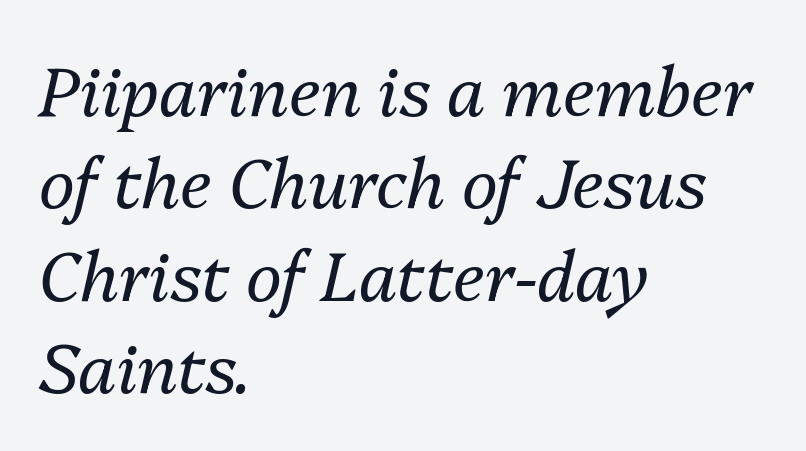
{"italic": "yes", "lean": "right", "slant_degrees": 13, "bold": "no", "weight": "regular", "width": "normal", "stroke_contrast": "medium", "x_height": "medium", "monospaced": "no", "underline": "no", "align": "left", "line_spacing": "normal", "line_spacing_ratio": 1.36, "letter_spacing": "normal", "letter_spacing_em": 0.0, "glyph_px": 68}
